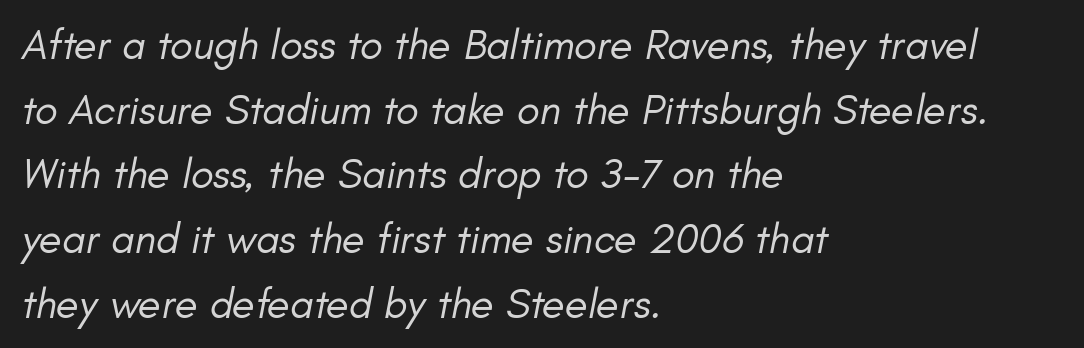
The image shows 42 px regular-weight type, italic (leaning right); set left-aligned, normal line spacing (1.54x), normal letter spacing, not underlined; low stroke contrast and a small x-height.
